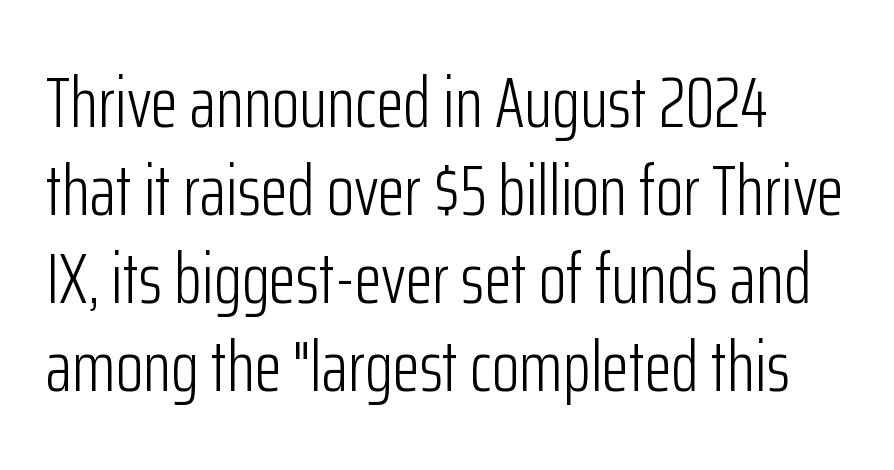
{"serif": "no", "italic": "no", "bold": "no", "weight": "light", "width": "condensed", "stroke_contrast": "low", "x_height": "medium", "monospaced": "no", "underline": "no", "line_spacing_ratio": 1.24, "letter_spacing": "normal", "letter_spacing_em": 0.0, "glyph_px": 71}
